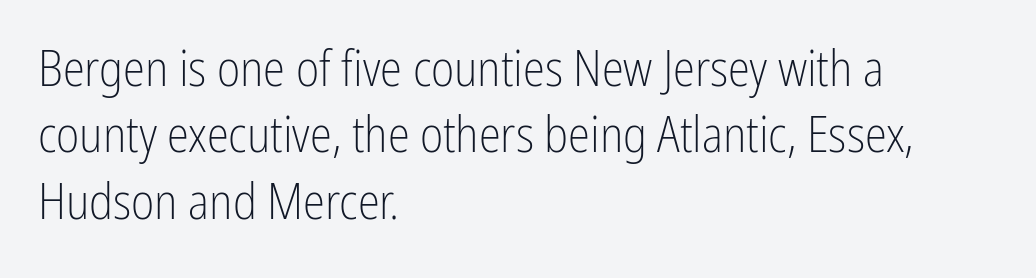
{"serif": "no", "italic": "no", "bold": "no", "weight": "light", "width": "condensed", "stroke_contrast": "low", "x_height": "medium", "monospaced": "no", "underline": "no", "align": "left", "line_spacing": "normal", "line_spacing_ratio": 1.33, "letter_spacing": "normal", "letter_spacing_em": 0.0, "glyph_px": 50}
